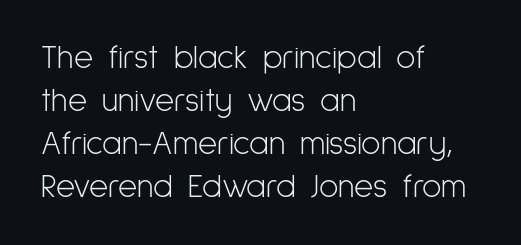
The image shows 33 px light, condensed sans-serif type, upright; set left-aligned, normal line spacing (1.3x), normal letter spacing, not underlined; low stroke contrast and a medium x-height.
